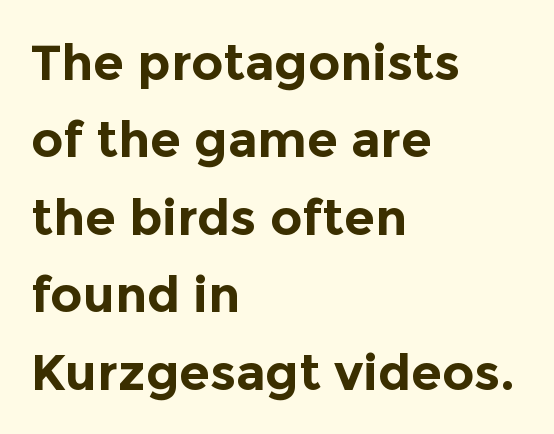
Q: Is the text bold? A: Yes.
Q: Is the text italic (slanted)? A: No, it is upright.
Q: Is the typeface a serif or a sans-serif typeface? A: Sans-serif.
Q: Is the text underlined? A: No.
Q: How is the paragraph aligned? A: Left-aligned.
Q: Is the spacing between letters normal or unusually wide? A: Normal.
Q: Is the spacing between lines tight, normal or loose? A: Normal.
Q: Width (condensed, normal, or wide)? A: Normal.
Q: x-height? A: Medium.
Q: Monospaced? A: No.
